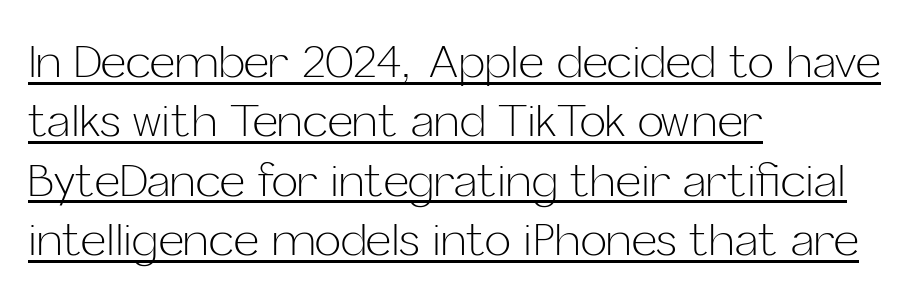
{"serif": "no", "italic": "no", "bold": "no", "weight": "light", "width": "normal", "stroke_contrast": "low", "x_height": "medium", "monospaced": "no", "underline": "yes", "align": "left", "line_spacing": "normal", "line_spacing_ratio": 1.35, "letter_spacing": "normal", "letter_spacing_em": 0.0, "glyph_px": 44}
